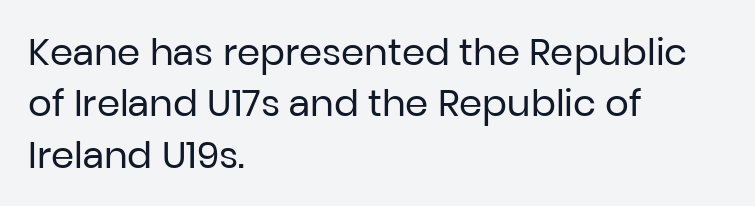
The typeface has the unassuming heft of standard copy or less. The lettering holds an erect, upright posture throughout. A normal amount of white space separates one row of letters from the next. Do the characters align in a grid? No, the font is proportional. Type style note: lacks serifs. The space directly below the letters is spotless.
